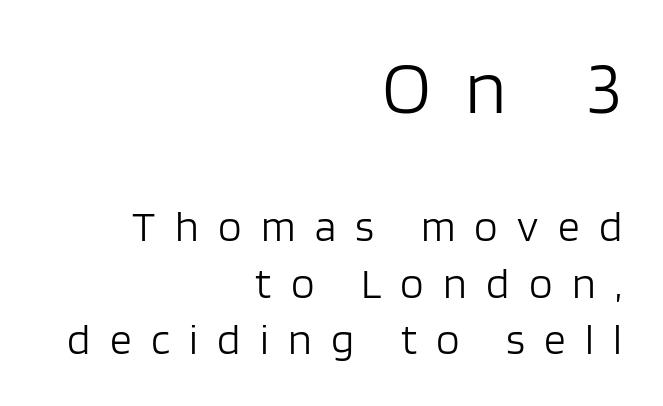
{"serif": "no", "italic": "no", "bold": "no", "weight": "light", "width": "normal", "stroke_contrast": "low", "x_height": "large", "monospaced": "no", "underline": "no", "align": "right", "line_spacing": "normal", "line_spacing_ratio": 1.31, "letter_spacing": "wide", "letter_spacing_em": 0.45, "larger_block": "first", "size_ratio": 1.74, "glyph_px": 75}
